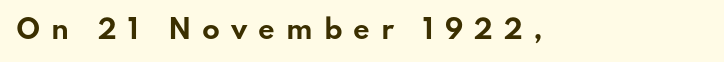
The foot of each line stays bare and open. This is roman type, the default non-slanted kind. Summary of weight: heavy, a full bold. This rendering widens character spacing well past its baseline value.
